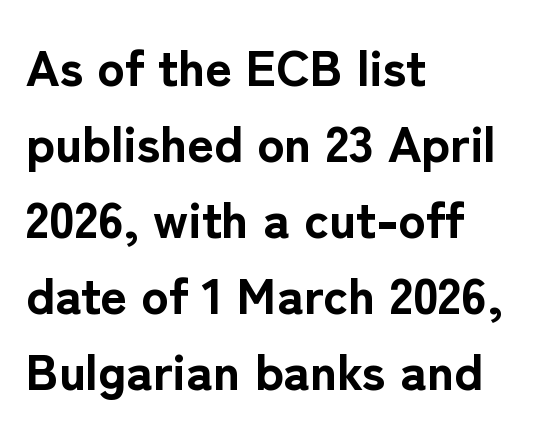
Q: Is the text bold? A: Yes.
Q: Is the text italic (slanted)? A: No, it is upright.
Q: Is the typeface a serif or a sans-serif typeface? A: Sans-serif.
Q: Is the text underlined? A: No.
Q: How is the paragraph aligned? A: Left-aligned.
Q: Is the spacing between letters normal or unusually wide? A: Normal.
Q: Is the spacing between lines tight, normal or loose? A: Normal.
Q: Width (condensed, normal, or wide)? A: Normal.
Q: Stroke contrast? A: Low.
Q: x-height? A: Medium.
Q: Monospaced? A: No.
